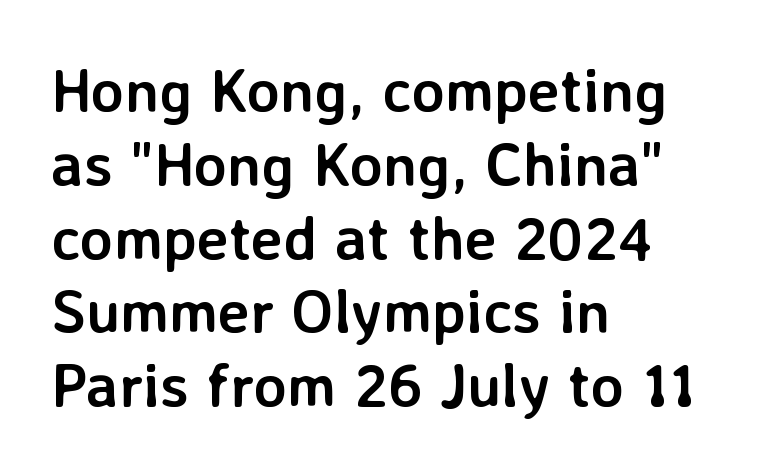
Q: Is the text bold? A: Yes.
Q: Is the text italic (slanted)? A: No, it is upright.
Q: Is the typeface a serif or a sans-serif typeface? A: Sans-serif.
Q: Is the text underlined? A: No.
Q: How is the paragraph aligned? A: Left-aligned.
Q: Is the spacing between letters normal or unusually wide? A: Normal.
Q: Width (condensed, normal, or wide)? A: Normal.
Q: Stroke contrast? A: Low.
Q: x-height? A: Medium.
Q: Monospaced? A: No.
